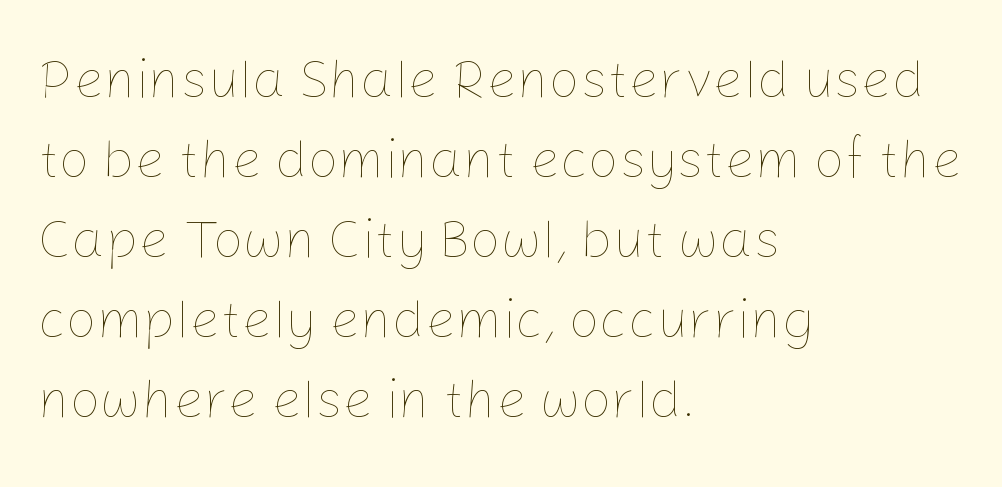
Every stem runs plumb, perpendicular to the baseline. Regular leading. Note the varied advance widths — an 'i' is clearly narrower than an 'm'. The strokes are not fattened; the text isn't bold. Is the block centered? No — it sits flush against the left margin. Just letters on the line, the space beneath them empty.
